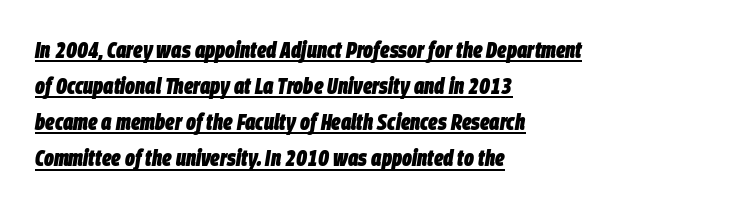
Q: Is the text bold? A: Yes.
Q: Is the text italic (slanted)? A: Yes, it leans right by about 9 degrees.
Q: Is the text underlined? A: Yes.
Q: How is the paragraph aligned? A: Left-aligned.
Q: Is the spacing between letters normal or unusually wide? A: Normal.
Q: Is the spacing between lines tight, normal or loose? A: Normal.
